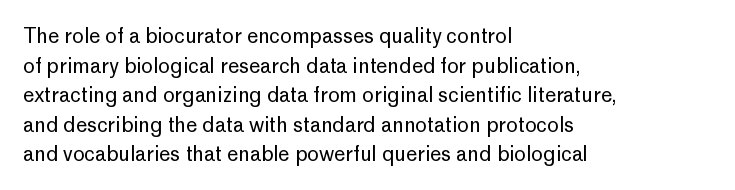
{"italic": "no", "bold": "no", "underline": "no", "align": "left", "line_spacing": "normal", "line_spacing_ratio": 1.48, "letter_spacing": "normal", "letter_spacing_em": 0.0, "glyph_px": 20}
